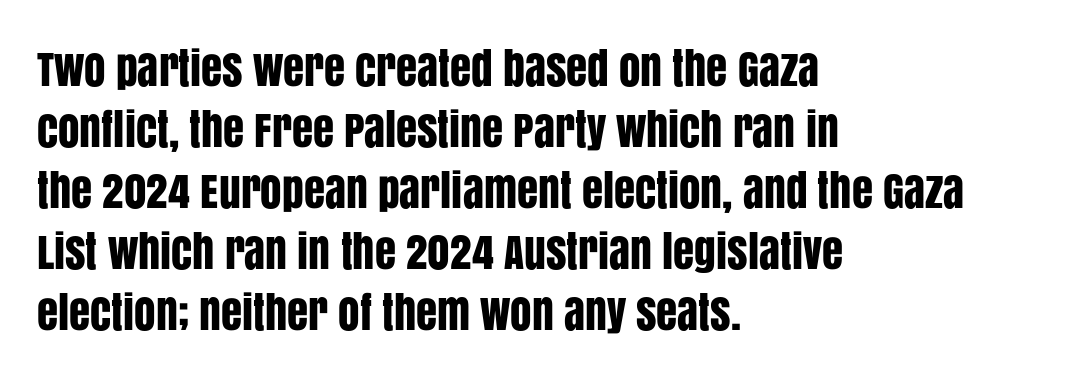
Q: Is the text italic (slanted)? A: No, it is upright.
Q: Is the typeface a serif or a sans-serif typeface? A: Sans-serif.
Q: Is the text underlined? A: No.
Q: How is the paragraph aligned? A: Left-aligned.
Q: Is the spacing between letters normal or unusually wide? A: Normal.
Q: Is the spacing between lines tight, normal or loose? A: Normal.
Q: Width (condensed, normal, or wide)? A: Condensed.
Q: Stroke contrast? A: Low.
Q: x-height? A: Large.
Q: Monospaced? A: No.
